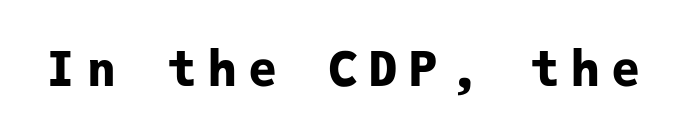
The image shows 48 px bold sans-serif type, upright, monospaced; set unusually wide letter spacing (+0.24 em), not underlined; low stroke contrast and a medium x-height.
